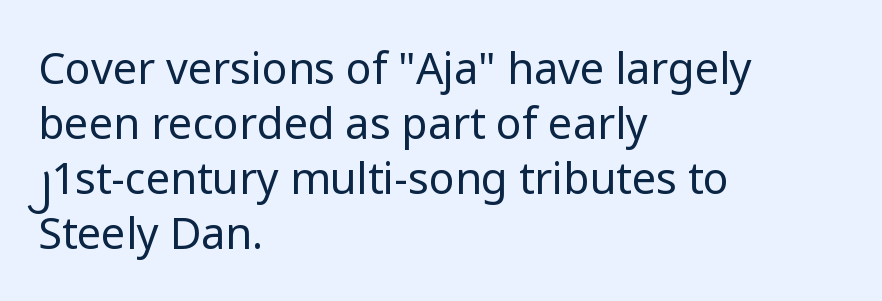
{"serif": "no", "italic": "no", "bold": "no", "weight": "regular", "width": "normal", "stroke_contrast": "low", "x_height": "medium", "monospaced": "no", "underline": "no", "align": "left", "line_spacing": "normal", "line_spacing_ratio": 1.28, "letter_spacing": "normal", "letter_spacing_em": 0.0, "glyph_px": 43}
